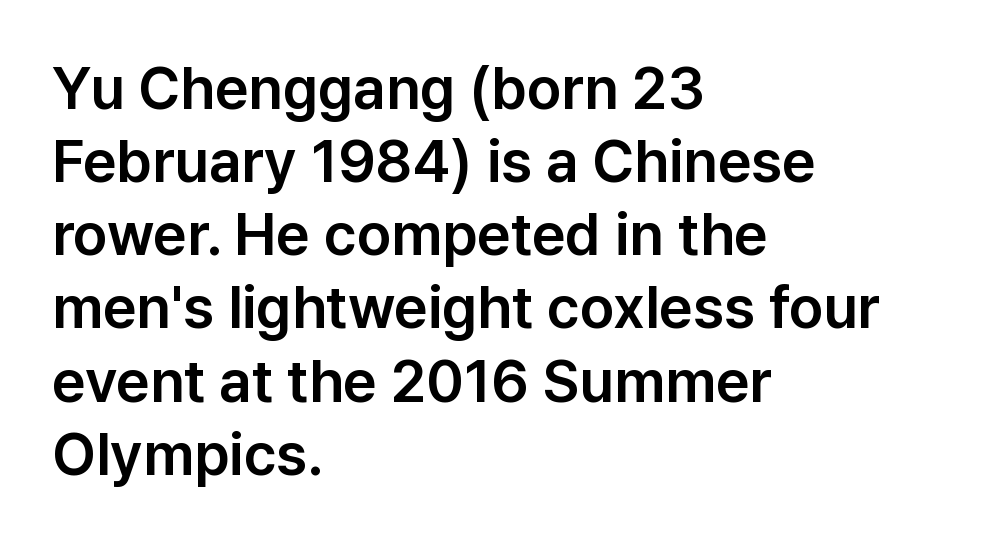
The area under the type is left untouched. The tracking reads as untouched default to a designer's eye. To sum up the face: it is a sans, with no serifs. A student would call this left alignment; a typographer would say flush left, rag right. Character widths vary here, with narrow letters taking less room than wide ones. The axis of the letterforms is exactly vertical.
